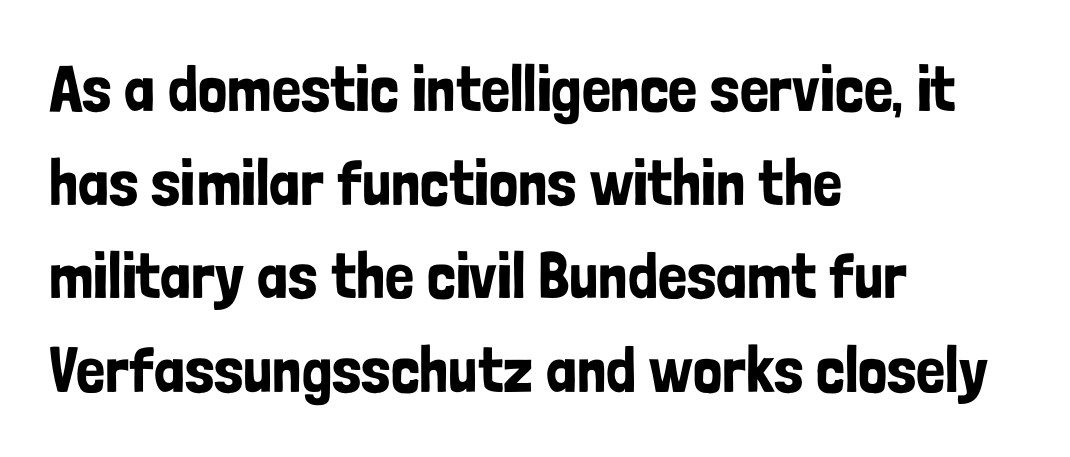
Q: Is the text italic (slanted)? A: No, it is upright.
Q: Is the typeface a serif or a sans-serif typeface? A: Sans-serif.
Q: Is the text underlined? A: No.
Q: How is the paragraph aligned? A: Left-aligned.
Q: Is the spacing between letters normal or unusually wide? A: Normal.
Q: Is the spacing between lines tight, normal or loose? A: Normal.
Q: Width (condensed, normal, or wide)? A: Condensed.
Q: Stroke contrast? A: Low.
Q: x-height? A: Medium.
Q: Monospaced? A: No.
